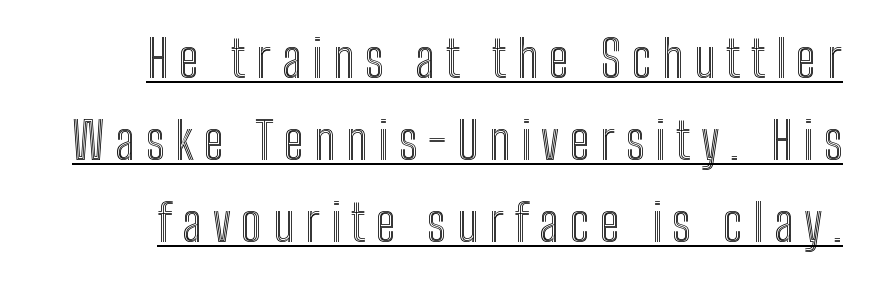
Q: Is the text italic (slanted)? A: No, it is upright.
Q: Is the text underlined? A: Yes.
Q: Is the spacing between letters normal or unusually wide? A: Unusually wide.
Q: Is the spacing between lines tight, normal or loose? A: Normal.
Q: Width (condensed, normal, or wide)? A: Condensed.
Q: x-height? A: Medium.
Q: Monospaced? A: No.
